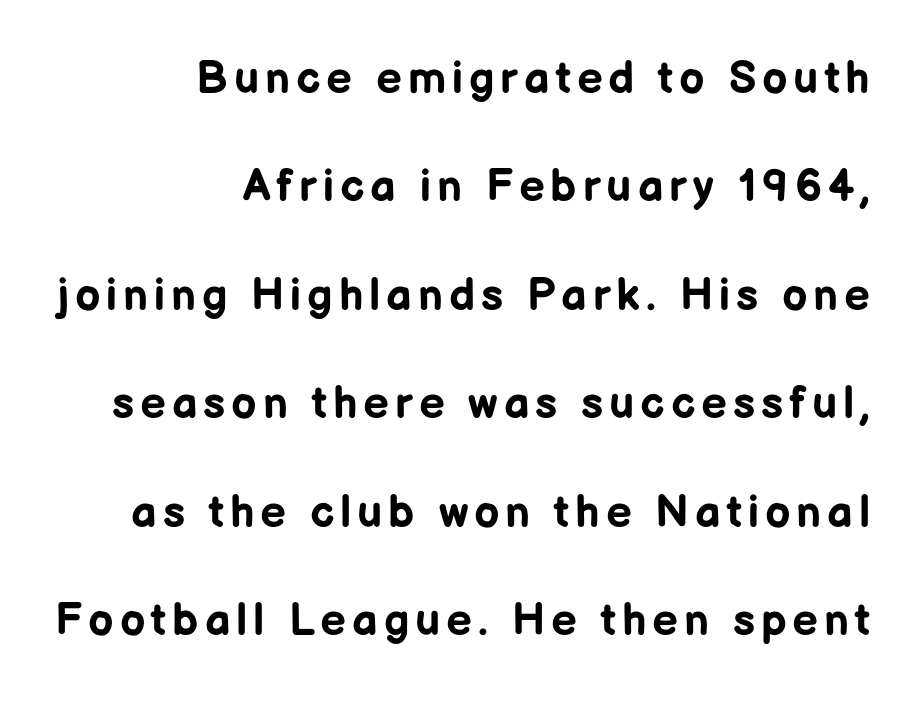
The image shows 45 px bold sans-serif type, upright; set right-aligned, loose line spacing (2.41x), not underlined; low stroke contrast and a medium x-height.
